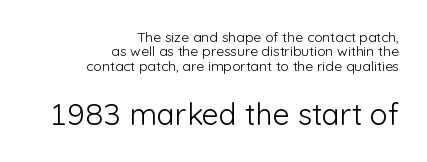
This block would grow much taller if given ordinary leading; it's compressed now. Ascenders rise straight up at ninety degrees. This layout puts the modest block above and the oversized block below. The line texture is even and compact thanks to regular tracking. Is the block centered? No — it sits flush against the right margin.
